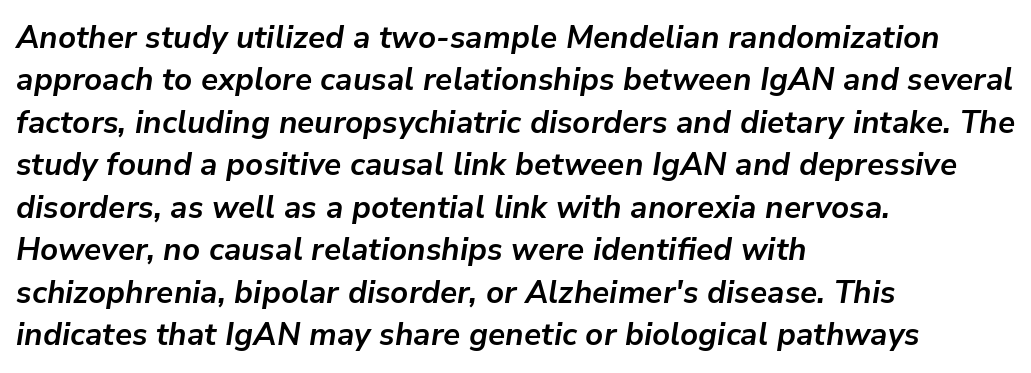
Q: Is the text bold? A: Yes.
Q: Is the text italic (slanted)? A: Yes, it leans right by about 9 degrees.
Q: Is the text underlined? A: No.
Q: How is the paragraph aligned? A: Left-aligned.
Q: Is the spacing between letters normal or unusually wide? A: Normal.
Q: Is the spacing between lines tight, normal or loose? A: Normal.
Q: Width (condensed, normal, or wide)? A: Normal.
Q: Stroke contrast? A: Low.
Q: x-height? A: Medium.
Q: Monospaced? A: No.
